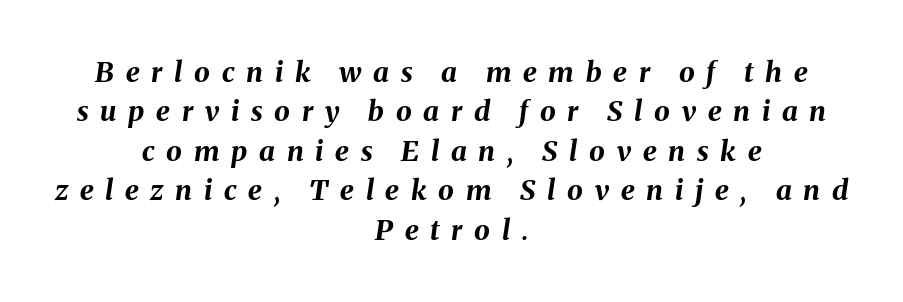
The image shows 28 px bold type, italic (leaning right); set centered, normal line spacing (1.41x), unusually wide letter spacing (+0.42 em), not underlined; medium stroke contrast and a medium x-height.
